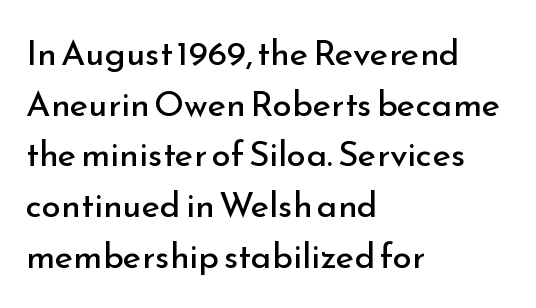
Q: Is the text bold? A: No.
Q: Is the text italic (slanted)? A: No, it is upright.
Q: Is the typeface a serif or a sans-serif typeface? A: Sans-serif.
Q: Is the text underlined? A: No.
Q: How is the paragraph aligned? A: Left-aligned.
Q: Is the spacing between letters normal or unusually wide? A: Normal.
Q: Is the spacing between lines tight, normal or loose? A: Normal.
Q: Width (condensed, normal, or wide)? A: Normal.
Q: Stroke contrast? A: Low.
Q: x-height? A: Small.
Q: Monospaced? A: No.
